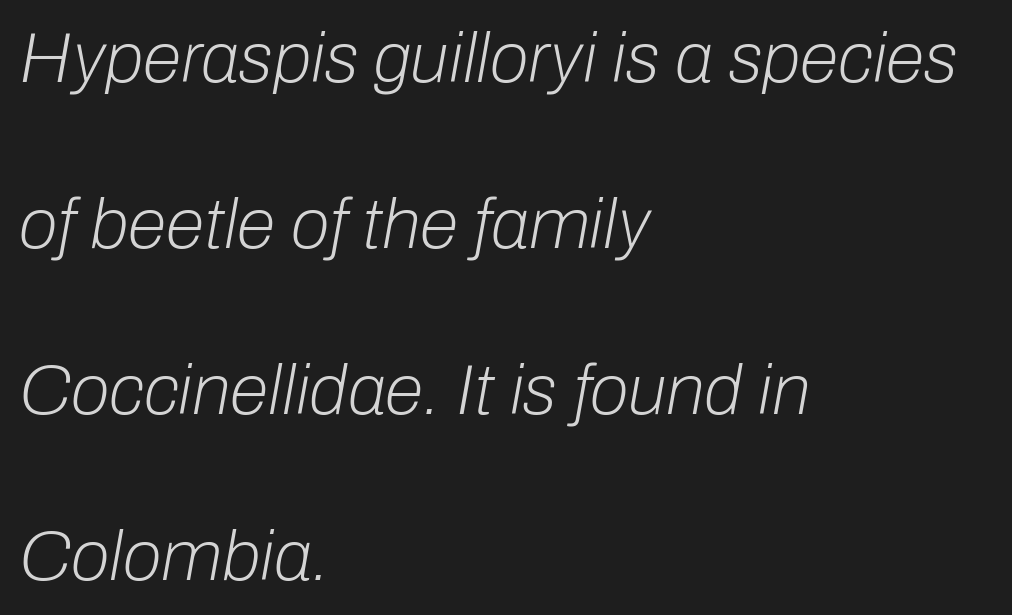
A typesetter would call this zero additional tracking. The text carries the slant typical of an italic or oblique font. The glyphs are unaccompanied by any horizontal stroke below them. The space between consecutive lines is lavish. Line starts are locked; line ends wander. This sample has the flowing, uneven cadence of proportional lettering.
